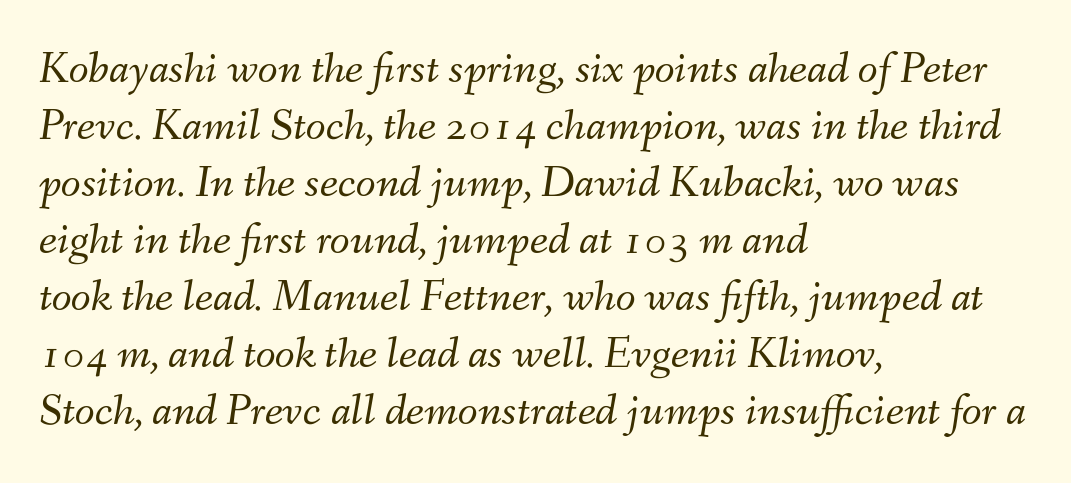
Q: Is the text bold? A: No.
Q: Is the text italic (slanted)? A: Yes, it leans right by about 9 degrees.
Q: Is the text underlined? A: No.
Q: How is the paragraph aligned? A: Left-aligned.
Q: Is the spacing between letters normal or unusually wide? A: Normal.
Q: Width (condensed, normal, or wide)? A: Normal.
Q: Stroke contrast? A: Medium.
Q: x-height? A: Small.
Q: Monospaced? A: No.
